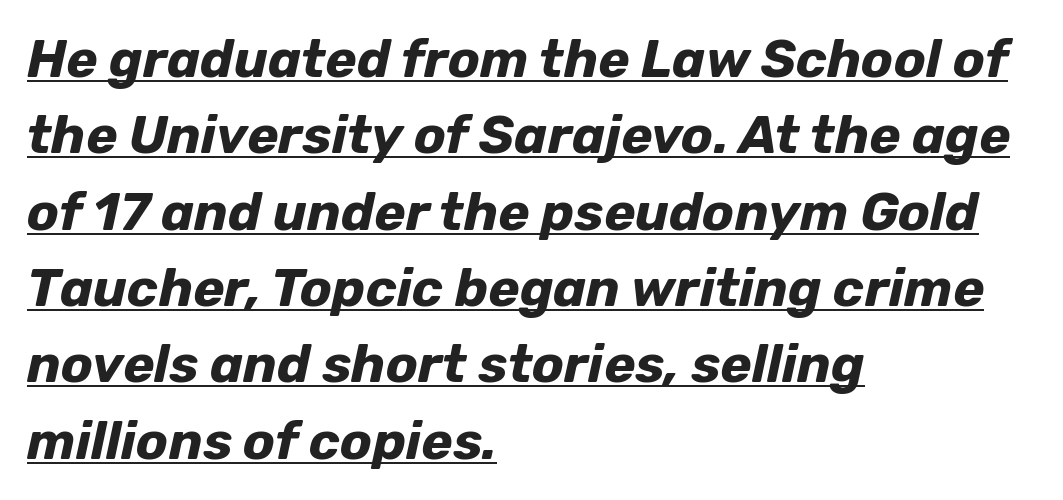
Q: Is the text bold? A: Yes.
Q: Is the text italic (slanted)? A: Yes, it leans right by about 12 degrees.
Q: Is the text underlined? A: Yes.
Q: How is the paragraph aligned? A: Left-aligned.
Q: Is the spacing between letters normal or unusually wide? A: Normal.
Q: Is the spacing between lines tight, normal or loose? A: Normal.
Q: Width (condensed, normal, or wide)? A: Normal.
Q: Stroke contrast? A: Low.
Q: x-height? A: Medium.
Q: Monospaced? A: No.
